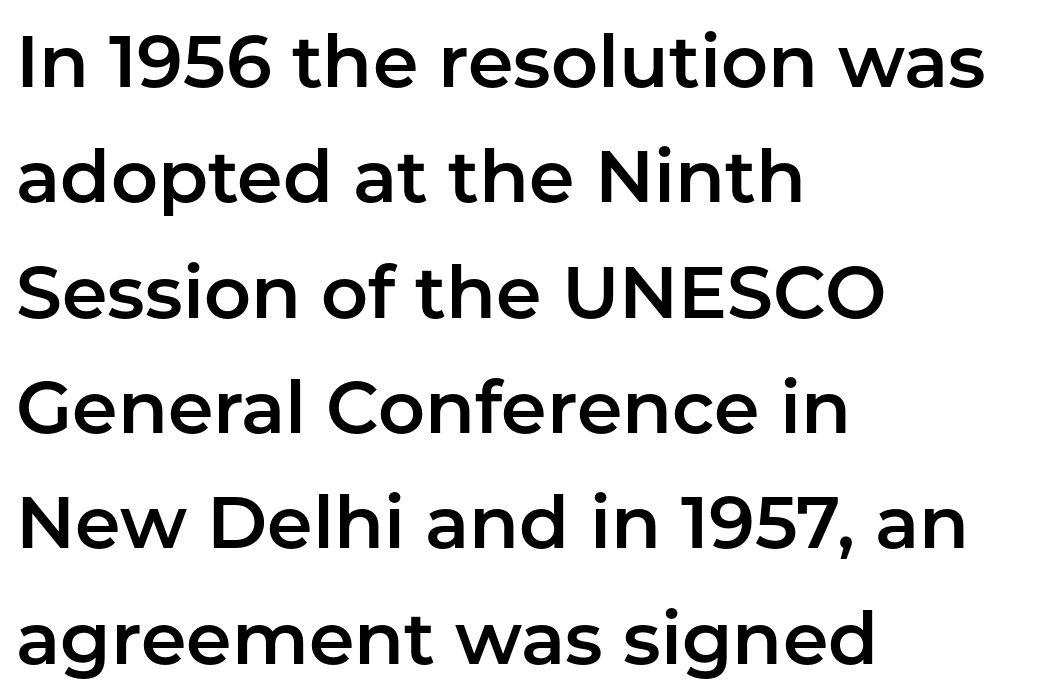
The image shows 73 px sans-serif type, upright; set left-aligned, normal line spacing (1.58x), normal letter spacing, not underlined; low stroke contrast and a medium x-height.
